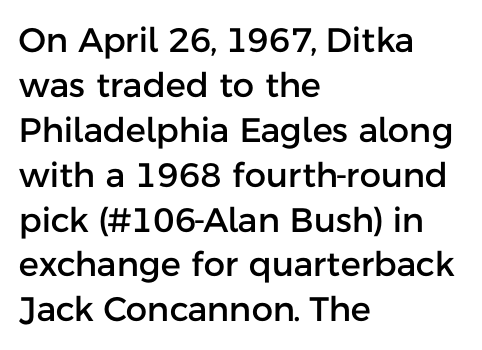
The image shows 34 px sans-serif type, upright; set left-aligned, normal line spacing (1.32x), normal letter spacing, not underlined; low stroke contrast and a medium x-height.
